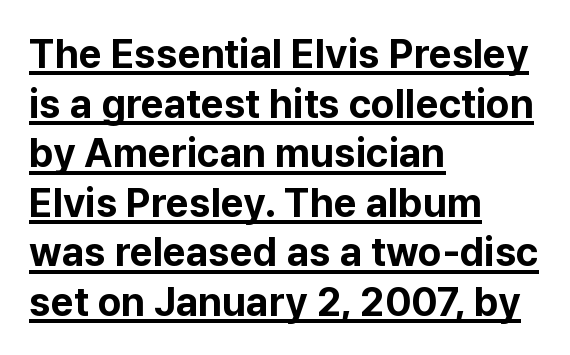
The image shows 40 px bold sans-serif type, upright; set left-aligned, line spacing 1.24x, normal letter spacing, underlined; low stroke contrast and a medium x-height.
